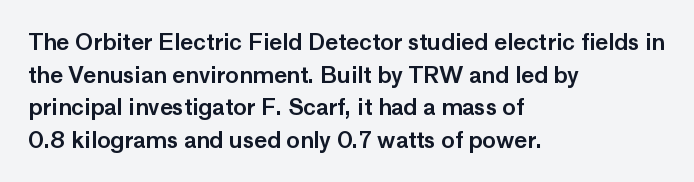
{"italic": "no", "underline": "no", "align": "left", "line_spacing": "normal", "line_spacing_ratio": 1.48, "letter_spacing": "normal", "letter_spacing_em": 0.0, "glyph_px": 22}
